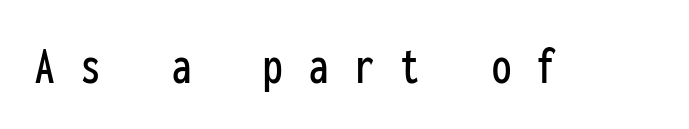
{"serif": "no", "italic": "no", "width": "condensed", "stroke_contrast": "low", "x_height": "medium", "monospaced": "yes", "underline": "no", "letter_spacing": "wide", "letter_spacing_em": 0.48, "glyph_px": 55}
